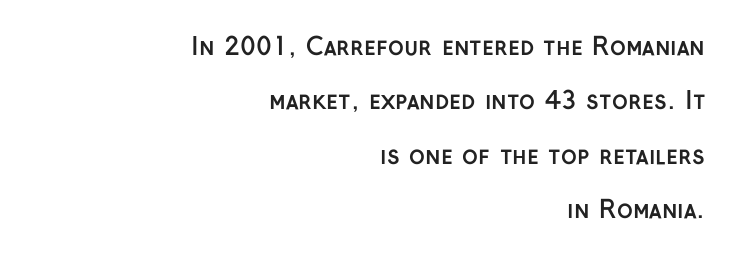
{"italic": "no", "bold": "yes", "underline": "no", "align": "right", "line_spacing": "loose", "line_spacing_ratio": 2.27, "letter_spacing": "normal", "letter_spacing_em": 0.0, "glyph_px": 24}
